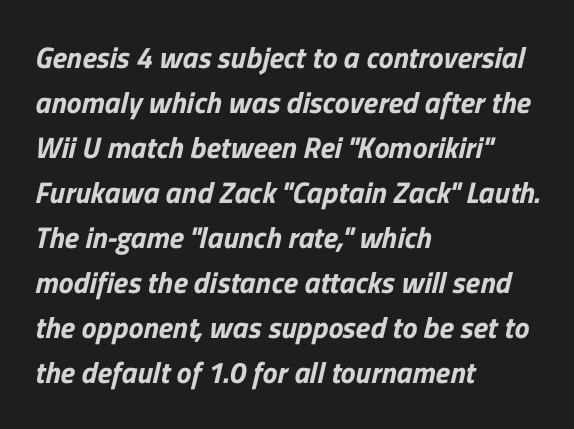
Q: Is the typeface a serif or a sans-serif typeface? A: Sans-serif.
Q: Is the text underlined? A: No.
Q: How is the paragraph aligned? A: Left-aligned.
Q: Is the spacing between letters normal or unusually wide? A: Normal.
Q: Is the spacing between lines tight, normal or loose? A: Normal.
Q: Width (condensed, normal, or wide)? A: Normal.
Q: Stroke contrast? A: Low.
Q: x-height? A: Medium.
Q: Monospaced? A: No.
